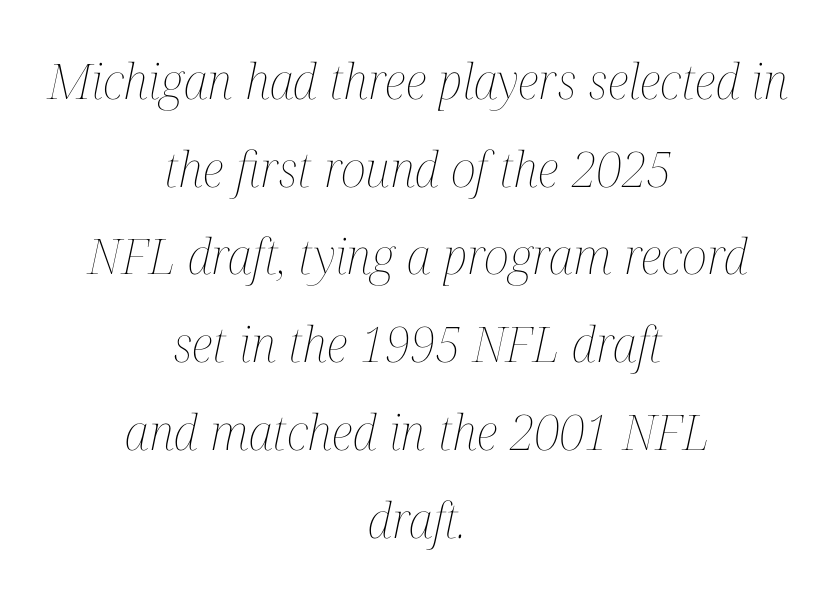
{"italic": "yes", "lean": "right", "slant_degrees": 12, "bold": "no", "weight": "thin", "width": "condensed", "stroke_contrast": "medium", "x_height": "medium", "monospaced": "no", "underline": "no", "align": "center", "line_spacing_ratio": 1.79, "letter_spacing": "normal", "letter_spacing_em": 0.0, "glyph_px": 49}
